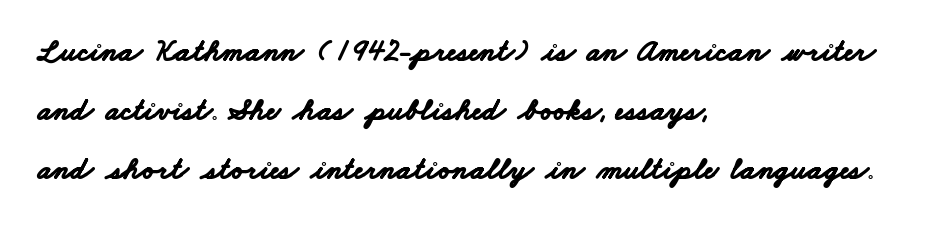
A student would call this left alignment; a typographer would say flush left, rag right. The letters sit at their default tracking, neither squeezed nor spread. Does the leading feel generous? Absolutely, it's lavish. Bare-footed words on every line. The text was rendered using a sans face with plain stroke endings. The letters are bold, with thick, heavy strokes.
